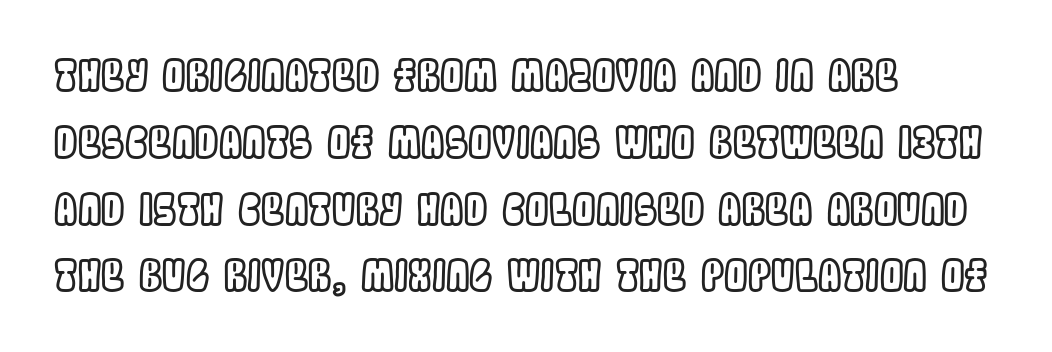
The image shows 42 px condensed type, upright; set left-aligned, normal line spacing (1.59x), normal letter spacing, not underlined; a large x-height.
